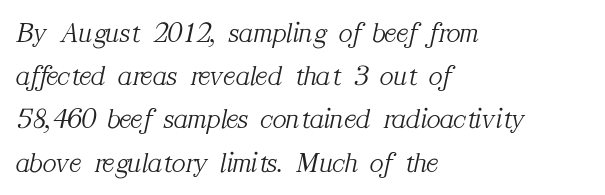
Q: Is the text bold? A: No.
Q: Is the text italic (slanted)? A: Yes, it leans right by about 12 degrees.
Q: Is the typeface a serif or a sans-serif typeface? A: Serif.
Q: Is the text underlined? A: No.
Q: How is the paragraph aligned? A: Left-aligned.
Q: Is the spacing between letters normal or unusually wide? A: Normal.
Q: Is the spacing between lines tight, normal or loose? A: Normal.
Q: Width (condensed, normal, or wide)? A: Normal.
Q: Stroke contrast? A: Medium.
Q: x-height? A: Medium.
Q: Monospaced? A: No.
